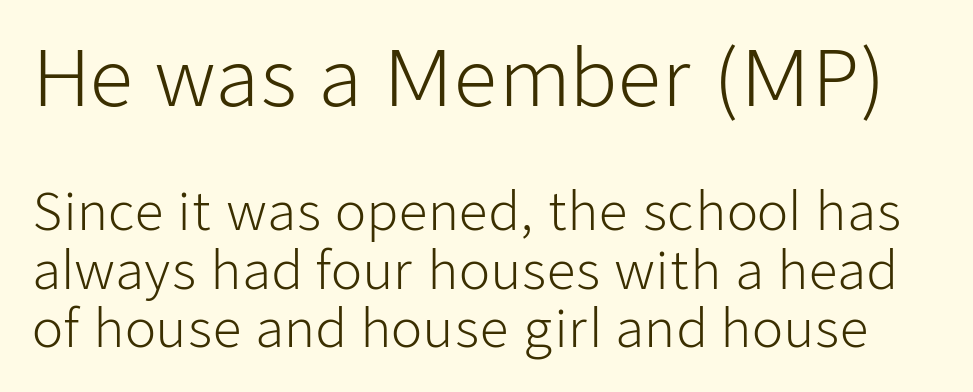
The image shows 77 px light sans-serif type, upright; set tight line spacing (1.14x), normal letter spacing, not underlined; the first (top) block is 1.51x larger; low stroke contrast and a medium x-height.
